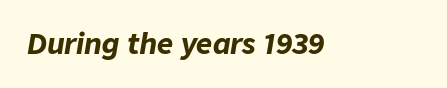
Only glyphs here, with clear space below each row. Tall strokes in this sample are angled rather than plumb. The face used here is rendered with its standard letterfit. This sample has the flowing, uneven cadence of proportional lettering.
